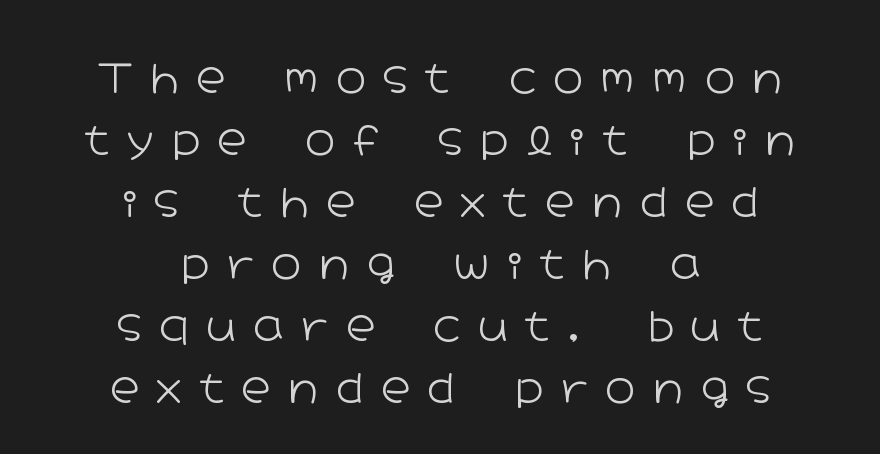
A light-to-regular cut is what we see here. Letters rest on an invisible, unmarked baseline. The letters are spread apart with noticeably loose tracking. Nothing sits at the stroke ends, so this counts as sans-serif. One glance says typical: line gaps are just what's usual.
